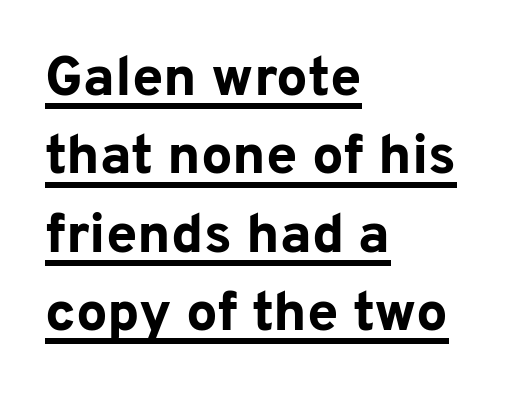
Italic: no, the glyphs are upright roman. Varying glyph widths throughout — classic text-font behaviour. Nope, no serifs anywhere on these letters. Regular leading. All the whitespace from short lines collects on the right. The glyphs have the mass of a bold cut.
